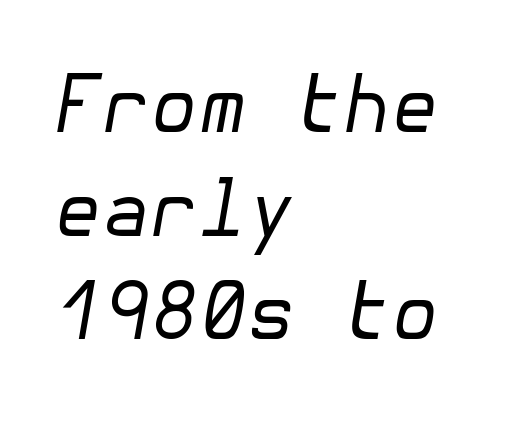
Compared with ordinary roman type, these characters are visibly tilted. A classic flush-left, rag-right setting is used for this passage. Honestly, the letter spacing is just normal — you wouldn't notice it. Glance below the letters and you will spot only blank space.
